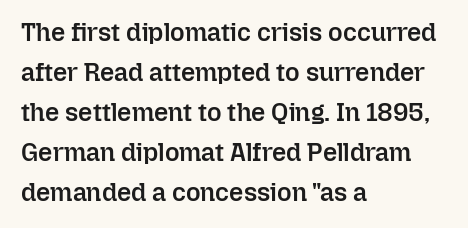
{"italic": "no", "bold": "semi", "underline": "no", "align": "left", "line_spacing": "normal", "line_spacing_ratio": 1.6, "letter_spacing": "normal", "letter_spacing_em": 0.0, "glyph_px": 25}
